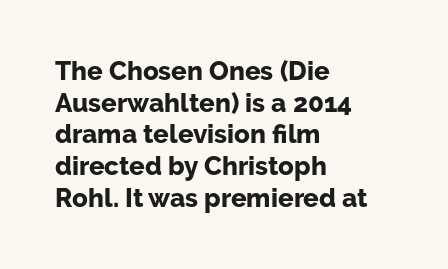
The image shows 26 px bold type, upright; set left-aligned, line spacing 1.22x, normal letter spacing, not underlined.
